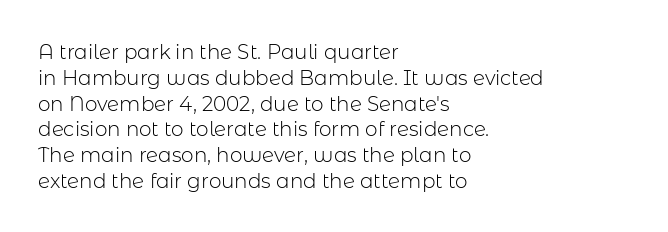
{"italic": "no", "bold": "no", "underline": "no", "align": "left", "line_spacing": "normal", "line_spacing_ratio": 1.29, "letter_spacing": "normal", "letter_spacing_em": 0.0, "glyph_px": 20}
